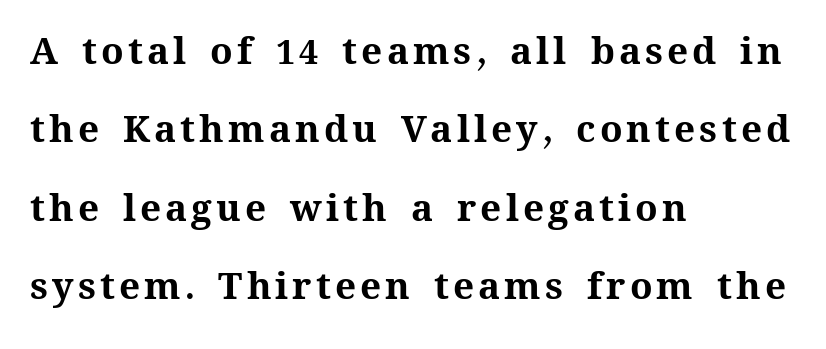
Each letter keeps its own natural width here, so spacing adapts to shape. The letters stand straight up with perfectly vertical stems. Rows of type keep a wide berth in the vertical direction. Each line starts at the same left margin while the right side varies. Notice how thick the strokes are: this is what a full bold looks like.
